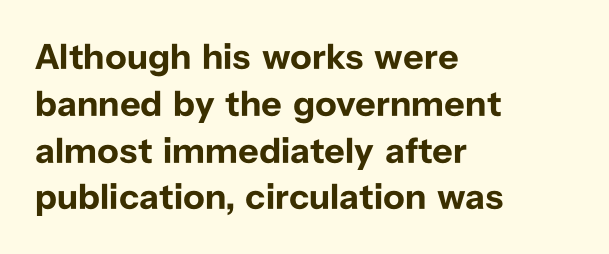
This sample uses plain, unmodified letter spacing. The paragraph shown leans on its left margin. The rendering shows plain stroke endings on the letterforms — a sans-serif design. Lines of text with bare space underneath. What weight is shown? A full bold with thick strokes. The rows are spaced the way most documents space them.
